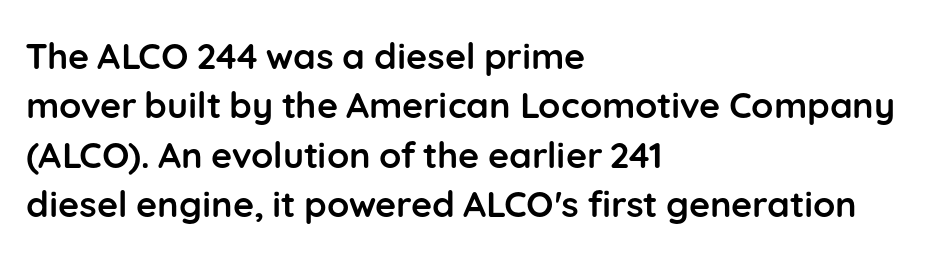
Q: Is the text bold? A: Yes.
Q: Is the text italic (slanted)? A: No, it is upright.
Q: Is the typeface a serif or a sans-serif typeface? A: Sans-serif.
Q: Is the text underlined? A: No.
Q: How is the paragraph aligned? A: Left-aligned.
Q: Is the spacing between letters normal or unusually wide? A: Normal.
Q: Is the spacing between lines tight, normal or loose? A: Normal.
Q: Width (condensed, normal, or wide)? A: Normal.
Q: Stroke contrast? A: Low.
Q: x-height? A: Medium.
Q: Monospaced? A: No.
